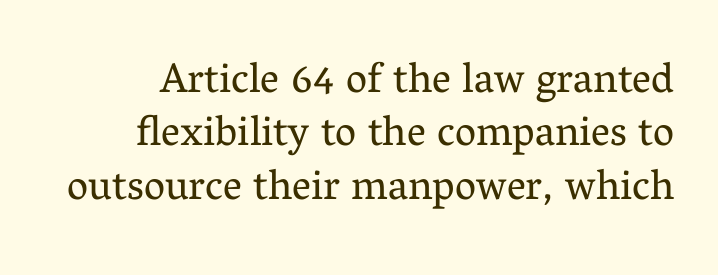
{"serif": "yes", "italic": "no", "bold": "no", "weight": "regular", "width": "normal", "stroke_contrast": "medium", "x_height": "medium", "monospaced": "no", "underline": "no", "line_spacing": "normal", "line_spacing_ratio": 1.27, "letter_spacing": "normal", "letter_spacing_em": 0.0, "glyph_px": 42}
